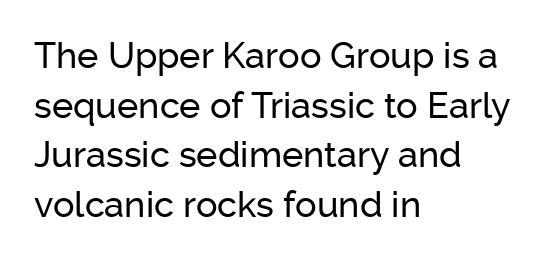
Q: Is the text italic (slanted)? A: No, it is upright.
Q: Is the typeface a serif or a sans-serif typeface? A: Sans-serif.
Q: Is the text underlined? A: No.
Q: How is the paragraph aligned? A: Left-aligned.
Q: Is the spacing between letters normal or unusually wide? A: Normal.
Q: Is the spacing between lines tight, normal or loose? A: Normal.
Q: Width (condensed, normal, or wide)? A: Normal.
Q: Stroke contrast? A: Low.
Q: x-height? A: Medium.
Q: Monospaced? A: No.
